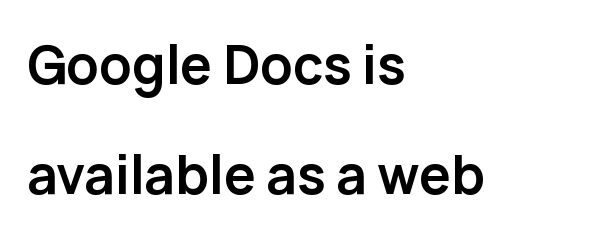
The image shows 53 px semibold sans-serif type, upright; set left-aligned, loose line spacing (2.07x), normal letter spacing, not underlined; low stroke contrast and a medium x-height.
